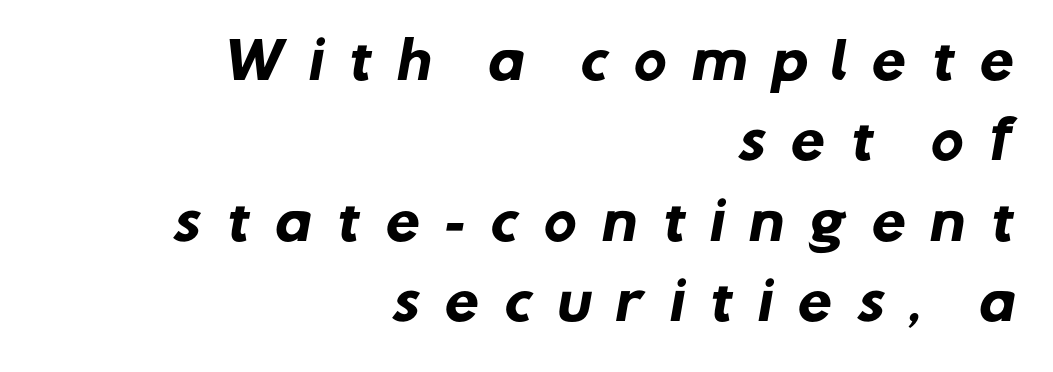
Q: Is the text bold? A: Yes.
Q: Is the typeface a serif or a sans-serif typeface? A: Sans-serif.
Q: Is the text underlined? A: No.
Q: How is the paragraph aligned? A: Right-aligned.
Q: Is the spacing between letters normal or unusually wide? A: Unusually wide.
Q: Is the spacing between lines tight, normal or loose? A: Normal.
Q: Width (condensed, normal, or wide)? A: Normal.
Q: Stroke contrast? A: Low.
Q: x-height? A: Medium.
Q: Monospaced? A: No.
